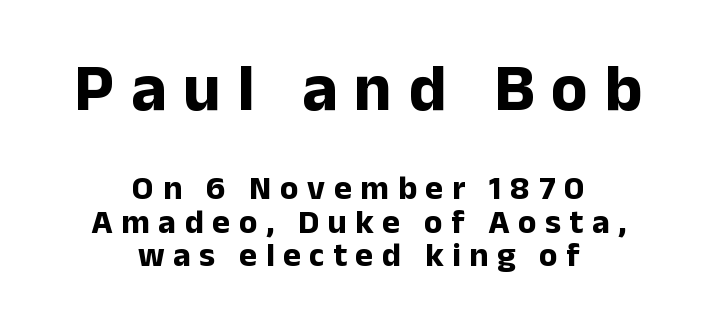
The image shows 67 px bold sans-serif type, upright; set centered, tight line spacing (0.98x), unusually wide letter spacing (+0.25 em), not underlined; the first (top) block is 1.97x larger; low stroke contrast and a medium x-height.
